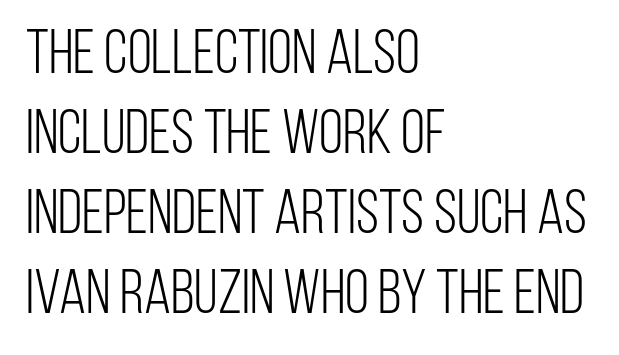
The image shows 62 px light, condensed sans-serif type, upright; set left-aligned, normal line spacing (1.29x), normal letter spacing, not underlined; low stroke contrast and a large x-height.
